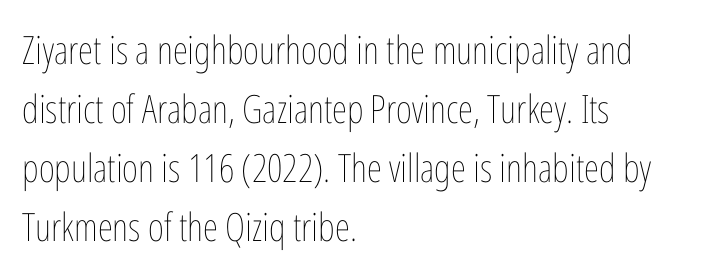
The image shows 39 px thin, condensed type, upright; set left-aligned, normal line spacing (1.51x), normal letter spacing, not underlined; low stroke contrast and a medium x-height.
